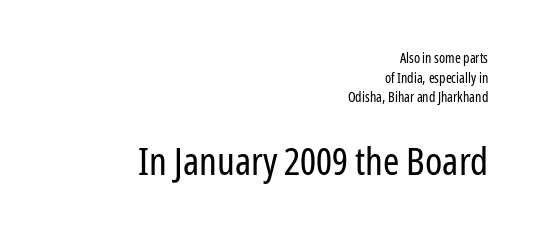
Of the two passages, the one underneath uses the larger point size. Looks like regular typesetting: each glyph gets only the width it needs. This rendering uses right alignment, leaving the left contour irregular. Anything drawn beneath the words? Only blank space. Standard letterfit; no display-style spreading of the glyphs. The letters look calm and open, with moderate or lighter stems.
